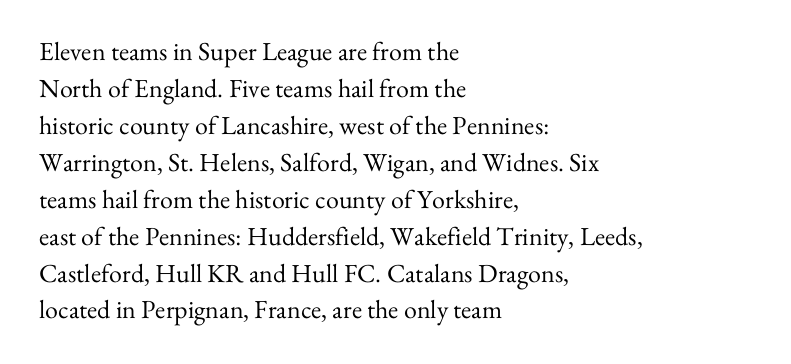
Rule under the text: the space is simply empty. The tracking reads as untouched default to a designer's eye. Compared with a typical body face, this is equally light or lighter still. A student would call this left alignment; a typographer would say flush left, rag right. The rows are spaced the way most documents space them.
